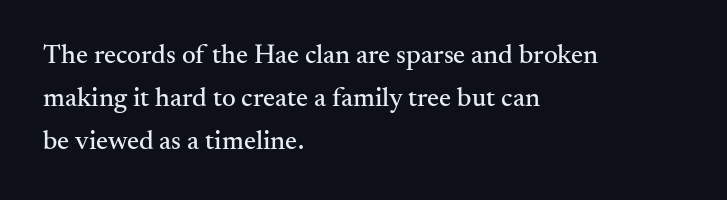
{"italic": "no", "underline": "no", "align": "left", "line_spacing": "normal", "line_spacing_ratio": 1.59, "letter_spacing": "normal", "letter_spacing_em": 0.0, "glyph_px": 27}
